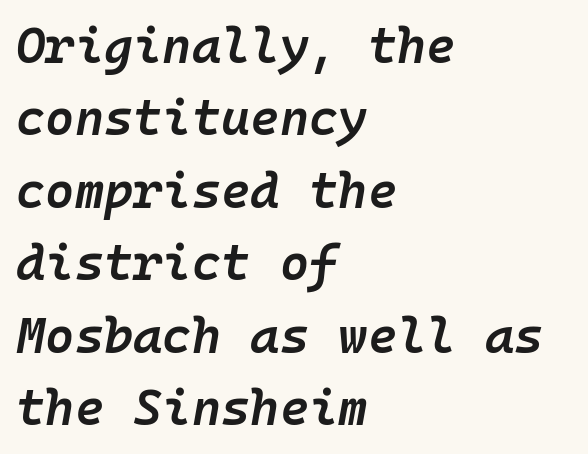
The image shows 50 px semibold type, italic (leaning right), monospaced; set left-aligned, normal line spacing (1.45x), normal letter spacing, not underlined; low stroke contrast and a medium x-height.
